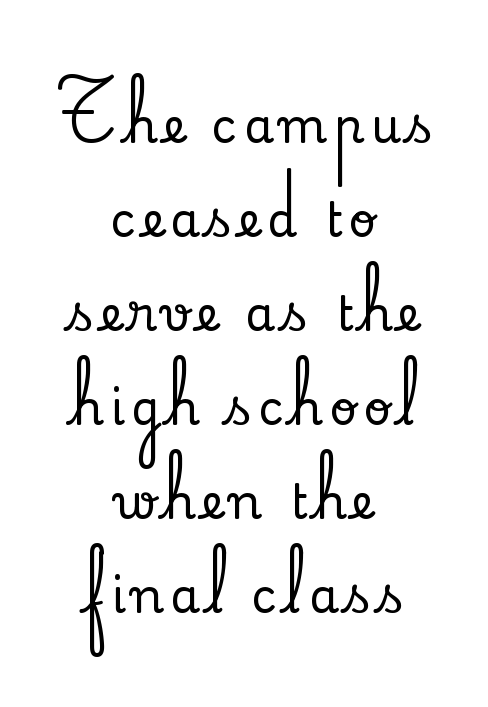
Q: Is the text italic (slanted)? A: No, it is upright.
Q: Is the typeface a serif or a sans-serif typeface? A: Serif.
Q: Is the text underlined? A: No.
Q: How is the paragraph aligned? A: Centered.
Q: Is the spacing between lines tight, normal or loose? A: Loose.
Q: Width (condensed, normal, or wide)? A: Normal.
Q: Stroke contrast? A: Low.
Q: x-height? A: Small.
Q: Monospaced? A: No.
